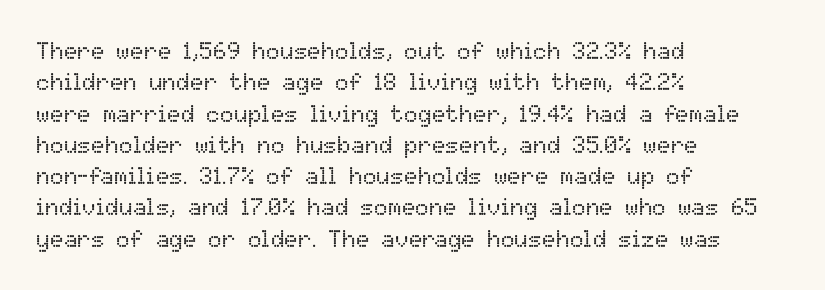
The image shows 23 px text type, upright; set left-aligned, normal line spacing (1.36x), normal letter spacing, not underlined.
